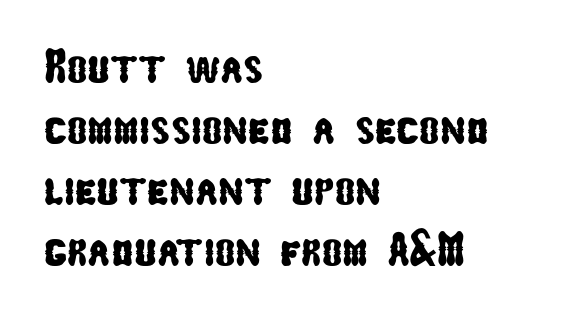
{"serif": "no", "width": "condensed", "stroke_contrast": "low", "x_height": "medium", "monospaced": "no", "underline": "no", "align": "left", "line_spacing": "normal", "line_spacing_ratio": 1.27, "letter_spacing": "normal", "letter_spacing_em": 0.0, "glyph_px": 48}
